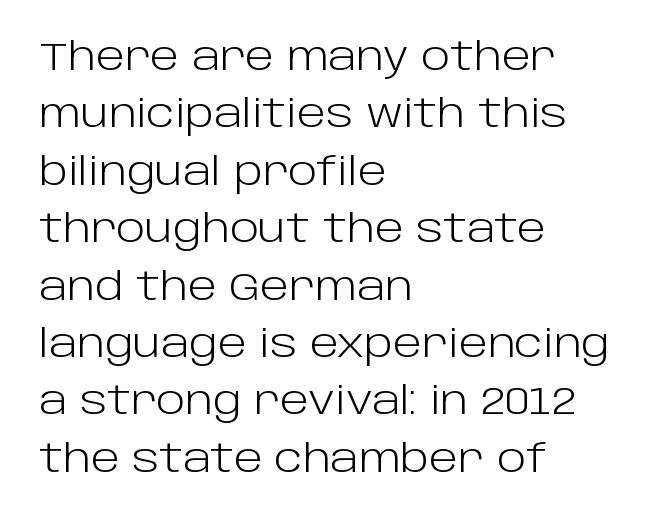
Q: Is the text bold? A: No.
Q: Is the text italic (slanted)? A: No, it is upright.
Q: Is the typeface a serif or a sans-serif typeface? A: Sans-serif.
Q: Is the text underlined? A: No.
Q: How is the paragraph aligned? A: Left-aligned.
Q: Is the spacing between letters normal or unusually wide? A: Normal.
Q: Is the spacing between lines tight, normal or loose? A: Normal.
Q: Width (condensed, normal, or wide)? A: Normal.
Q: Stroke contrast? A: Low.
Q: x-height? A: Large.
Q: Monospaced? A: No.
